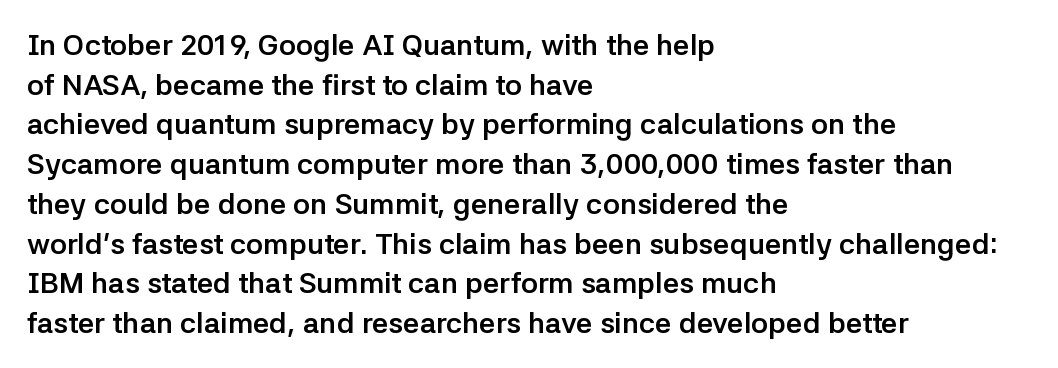
{"serif": "no", "italic": "no", "bold": "yes", "weight": "semibold", "width": "normal", "stroke_contrast": "low", "x_height": "medium", "monospaced": "no", "underline": "no", "align": "left", "line_spacing": "normal", "line_spacing_ratio": 1.37, "letter_spacing": "normal", "letter_spacing_em": 0.0, "glyph_px": 29}
